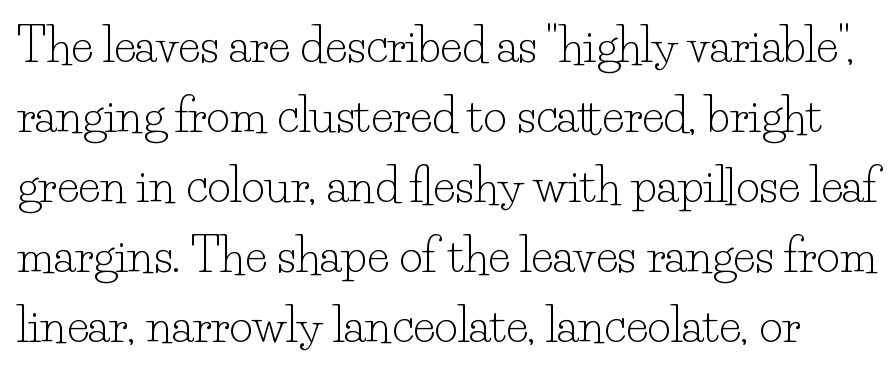
The typeface chosen for these lines features serifs. Decoration check: the copy has no underline. There is no visible air inserted between adjacent glyphs. This reads as an unemphasized weight, regular at the heaviest. This is roman type, the default non-slanted kind.
